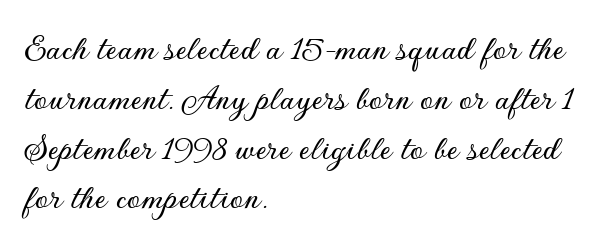
The image shows 38 px sans-serif type; set left-aligned, normal line spacing (1.31x), normal letter spacing, not underlined; low stroke contrast and a small x-height.
